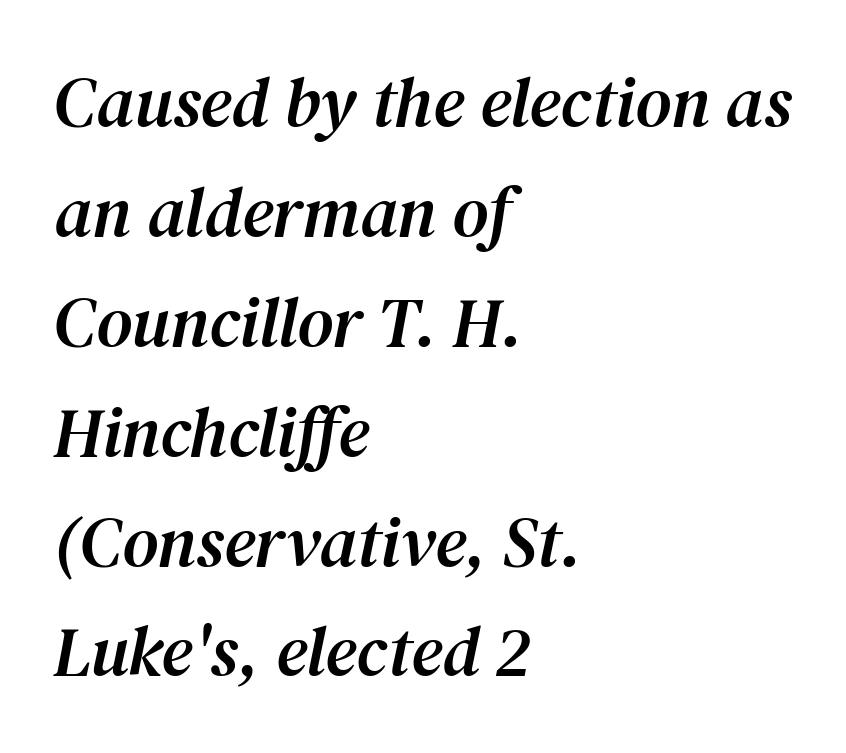
Glyph-to-glyph distance matches everyday printed text. The ragged edge is on the right, which tells us the setting is flush left. The rendering shows small feet on the letterforms — a serif design. Anything drawn beneath the words? Only blank space. Character widths vary here, with narrow letters taking less room than wide ones.
